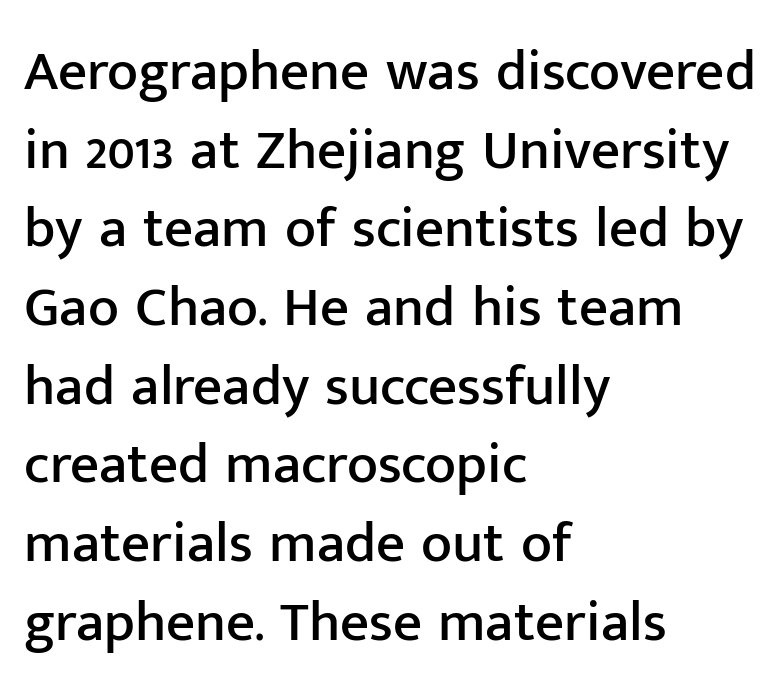
Q: Is the text italic (slanted)? A: No, it is upright.
Q: Is the typeface a serif or a sans-serif typeface? A: Sans-serif.
Q: Is the text underlined? A: No.
Q: How is the paragraph aligned? A: Left-aligned.
Q: Is the spacing between letters normal or unusually wide? A: Normal.
Q: Is the spacing between lines tight, normal or loose? A: Normal.
Q: Width (condensed, normal, or wide)? A: Normal.
Q: Stroke contrast? A: Low.
Q: x-height? A: Medium.
Q: Monospaced? A: No.
